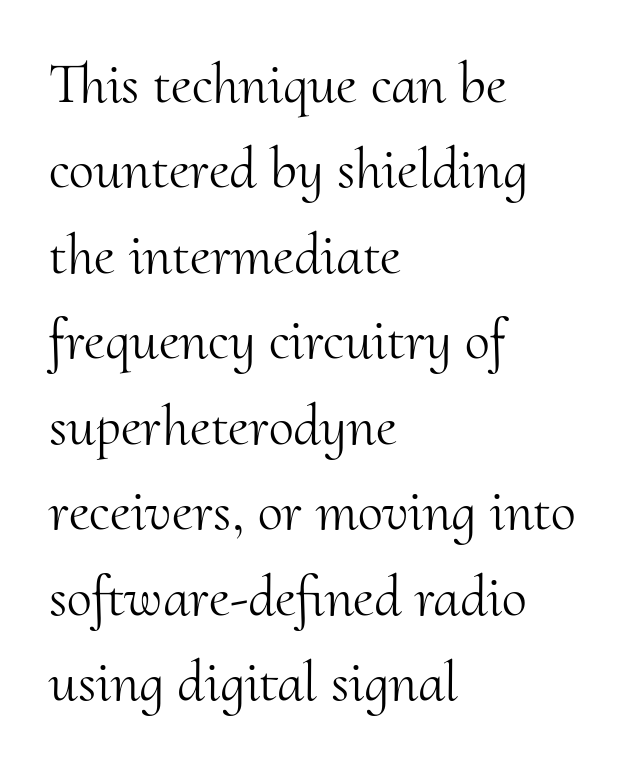
The image shows 57 px light serif type, upright; set left-aligned, normal line spacing (1.5x), normal letter spacing, not underlined; medium stroke contrast and a small x-height.
